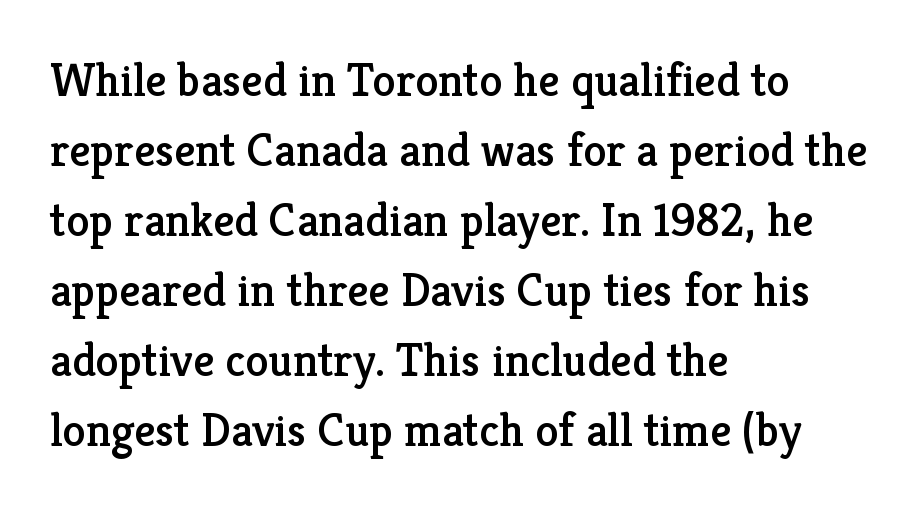
{"serif": "yes", "italic": "no", "width": "normal", "stroke_contrast": "low", "x_height": "medium", "monospaced": "no", "underline": "no", "align": "left", "line_spacing": "normal", "line_spacing_ratio": 1.49, "letter_spacing": "normal", "letter_spacing_em": 0.0, "glyph_px": 47}
